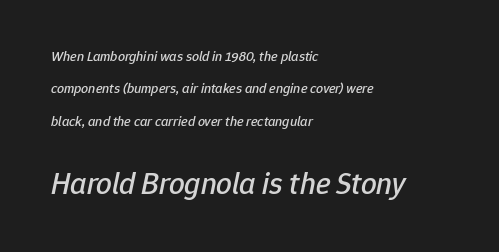
Q: Is the text italic (slanted)? A: Yes, it leans right by about 12 degrees.
Q: Is the text underlined? A: No.
Q: How is the paragraph aligned? A: Left-aligned.
Q: Is the spacing between letters normal or unusually wide? A: Normal.
Q: Is the spacing between lines tight, normal or loose? A: Loose.
Q: Which block of text is set in a larger size, the first (top) or the second (bottom)? A: The second (bottom) one.
Q: Width (condensed, normal, or wide)? A: Normal.
Q: Stroke contrast? A: Low.
Q: x-height? A: Medium.
Q: Monospaced? A: No.
